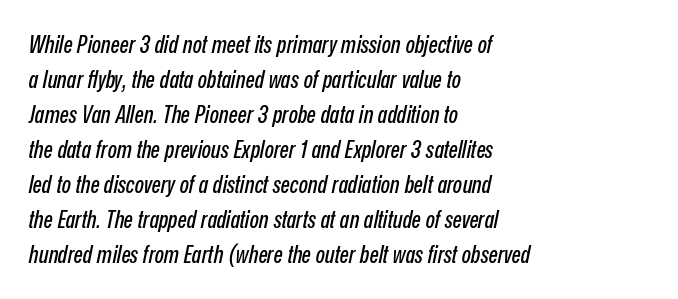
The words here are not underlined. A student would call this left alignment; a typographer would say flush left, rag right. The vertical gap from one line to the next is medium. The tracking reads as untouched default to a designer's eye.
